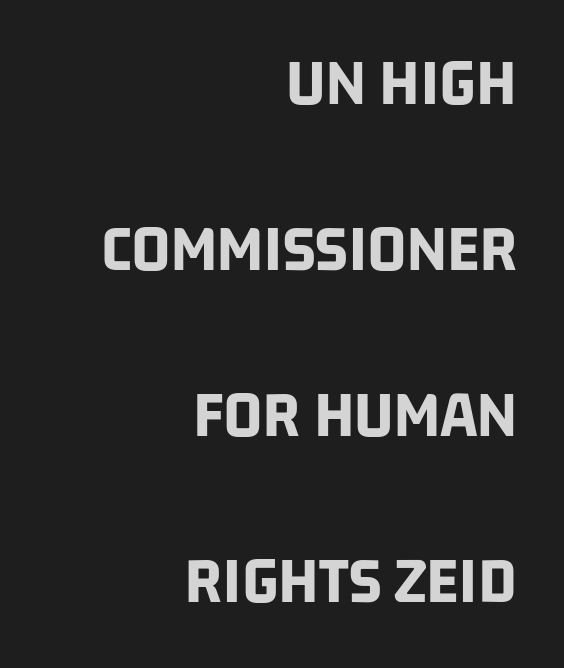
Looks like regular typesetting: each glyph gets only the width it needs. Has an underline been added? It has not. Does the leading feel generous? Absolutely, it's lavish. Notice how thick the strokes are: this is what a full bold looks like.
